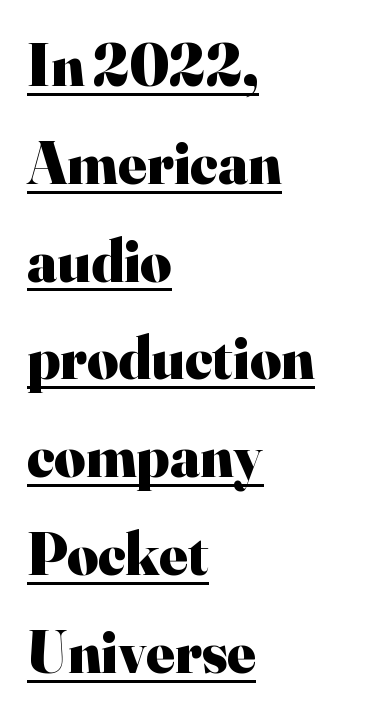
The image shows 60 px heavy serif type, upright; set left-aligned, normal line spacing (1.63x), normal letter spacing, underlined; high stroke contrast and a small x-height.
